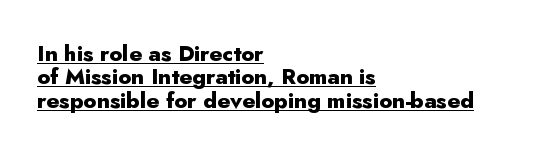
The image shows 22 px bold type, upright; set left-aligned, tight line spacing (1.06x), normal letter spacing, underlined.
